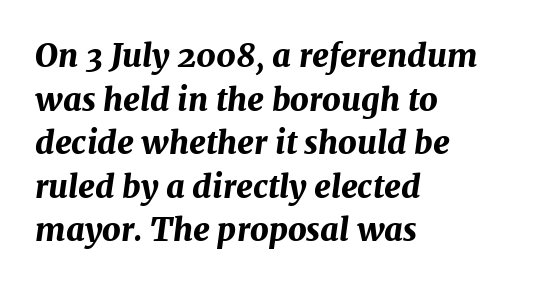
Q: Is the text bold? A: Yes.
Q: Is the text italic (slanted)? A: Yes, it leans right by about 7 degrees.
Q: Is the text underlined? A: No.
Q: How is the paragraph aligned? A: Left-aligned.
Q: Is the spacing between letters normal or unusually wide? A: Normal.
Q: Is the spacing between lines tight, normal or loose? A: Normal.
Q: Width (condensed, normal, or wide)? A: Normal.
Q: Stroke contrast? A: Medium.
Q: x-height? A: Medium.
Q: Monospaced? A: No.
